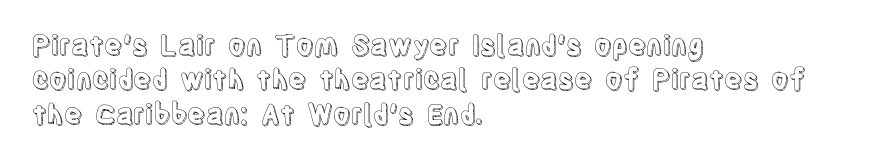
The image shows 27 px text type, upright; set left-aligned, normal line spacing (1.27x), normal letter spacing, not underlined.
